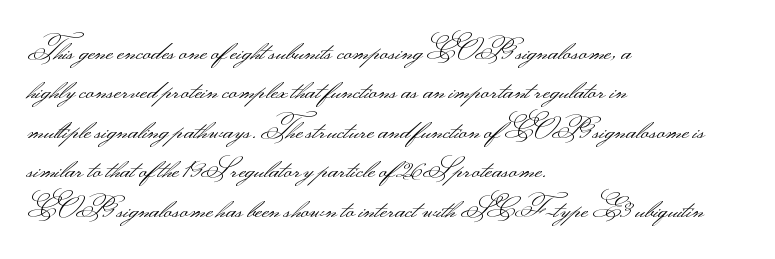
This sample uses a sans-serif face. This rendering uses left alignment, leaving the right contour irregular. Nobody touched the tracking dial on this one. The space directly below the letters is spotless.
